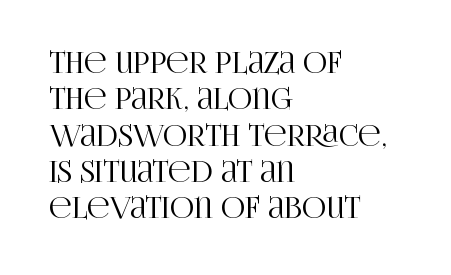
Q: Is the text italic (slanted)? A: No, it is upright.
Q: Is the typeface a serif or a sans-serif typeface? A: Serif.
Q: Is the text underlined? A: No.
Q: How is the paragraph aligned? A: Left-aligned.
Q: Is the spacing between letters normal or unusually wide? A: Normal.
Q: Width (condensed, normal, or wide)? A: Condensed.
Q: Stroke contrast? A: High.
Q: x-height? A: Large.
Q: Monospaced? A: No.
